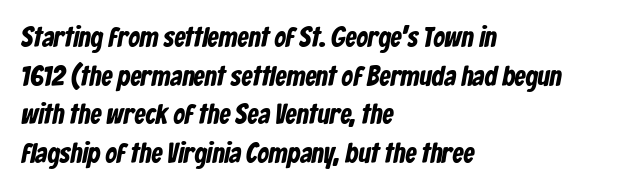
The image shows 28 px condensed sans-serif type; set left-aligned, normal line spacing (1.38x), normal letter spacing, not underlined; low stroke contrast and a medium x-height.
